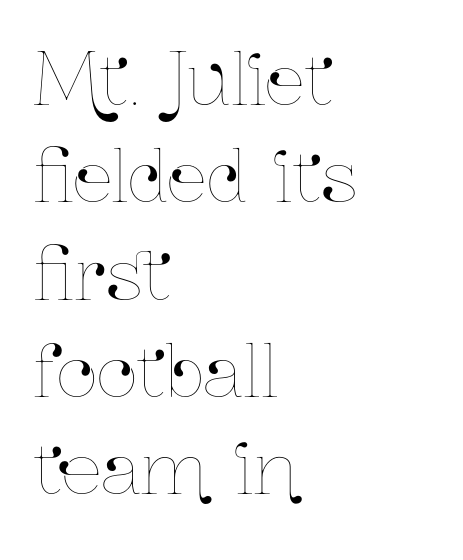
{"italic": "no", "width": "condensed", "stroke_contrast": "low", "x_height": "medium", "monospaced": "no", "underline": "no", "align": "left", "line_spacing": "normal", "line_spacing_ratio": 1.37, "letter_spacing": "normal", "letter_spacing_em": 0.0, "glyph_px": 71}
